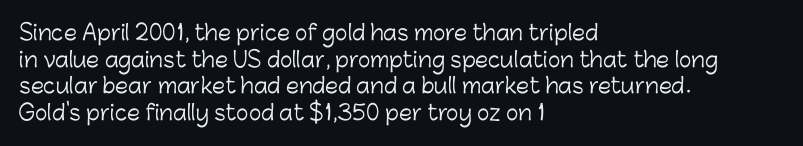
Summary of weight: not heavy and not bold. The vertical gap from one line to the next is medium. The type is set solid horizontally, with unmodified tracking. No italicization has been applied; the sample stays upright. The paragraph shown leans on its left margin. The gap between lines stays unmarked.
